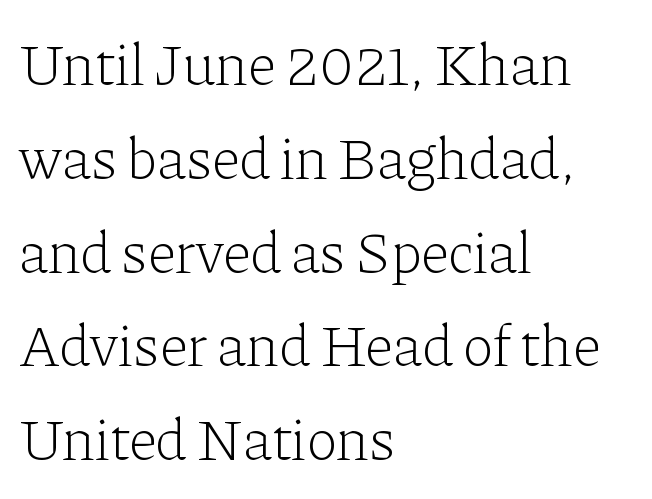
The image shows 59 px light serif type, upright; set left-aligned, normal line spacing (1.59x), normal letter spacing, not underlined; low stroke contrast and a medium x-height.
